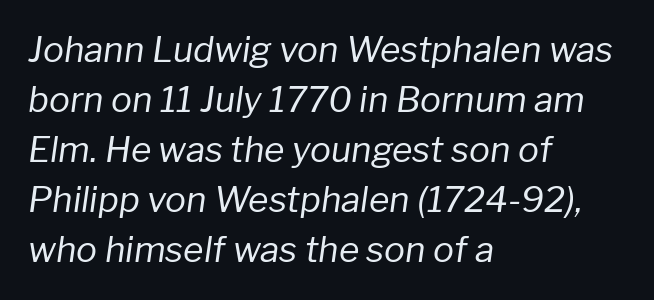
{"italic": "yes", "lean": "right", "slant_degrees": 8, "bold": "no", "weight": "regular", "width": "normal", "stroke_contrast": "low", "x_height": "medium", "monospaced": "no", "underline": "no", "align": "left", "line_spacing": "normal", "line_spacing_ratio": 1.43, "letter_spacing": "normal", "letter_spacing_em": 0.0, "glyph_px": 35}
